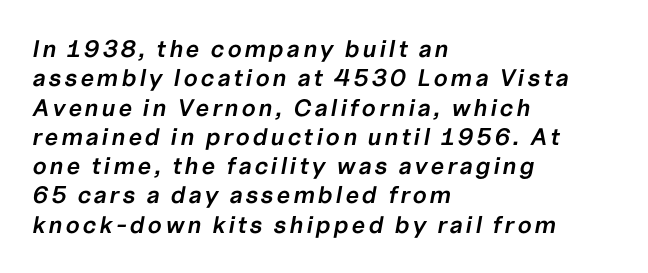
The image shows 24 px text type, italic (leaning right); set left-aligned, line spacing 1.22x, not underlined.
